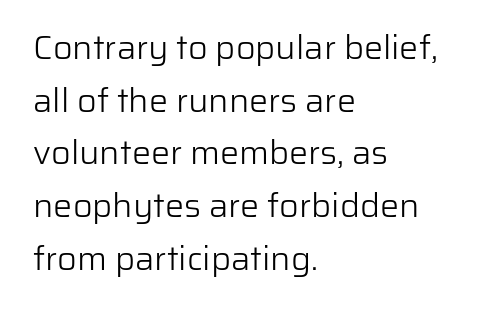
The image shows 34 px light sans-serif type, upright; set left-aligned, normal line spacing (1.55x), normal letter spacing, not underlined; low stroke contrast and a medium x-height.
